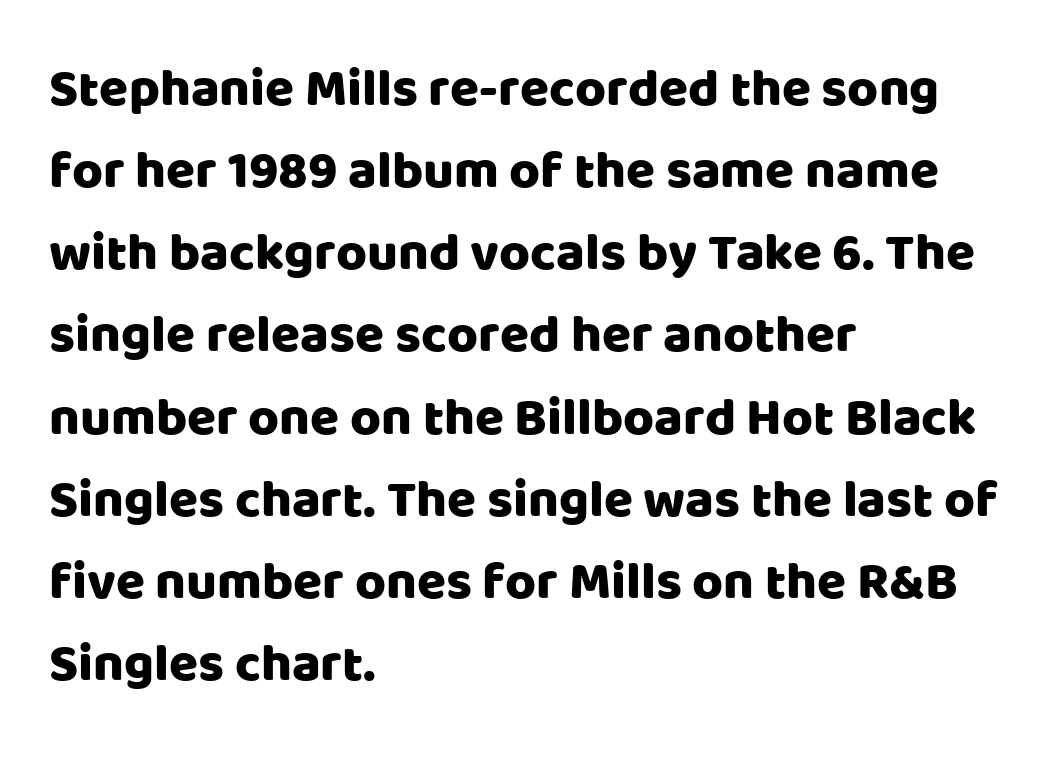
Unmarked baselines from the first word to the last. No italicization has been applied; the sample stays upright. The rendering keeps characters at their native spacing. What's the leading like? Ordinary, nothing unusual. Think of a printed novel: that variable character pitch is what you see here. All the whitespace from short lines collects on the right.
